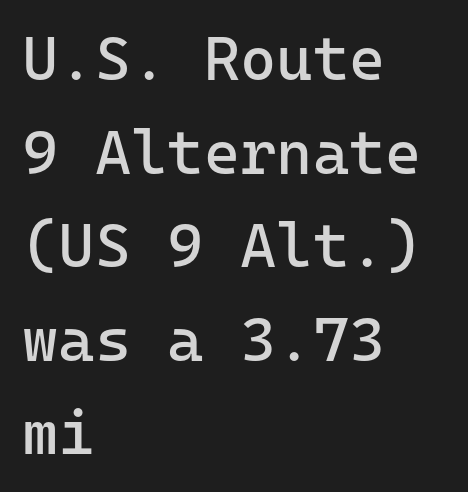
{"serif": "no", "italic": "no", "bold": "no", "weight": "regular", "width": "normal", "stroke_contrast": "low", "x_height": "medium", "underline": "no", "align": "left", "line_spacing": "normal", "line_spacing_ratio": 1.51, "letter_spacing": "normal", "letter_spacing_em": 0.0, "glyph_px": 62}
